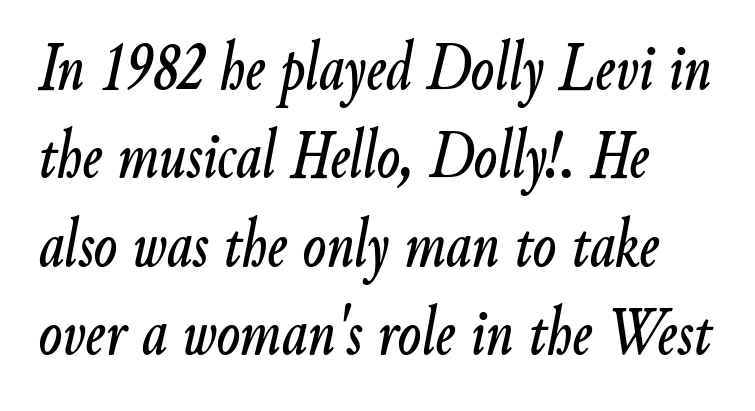
{"italic": "yes", "lean": "right", "slant_degrees": 9, "width": "condensed", "stroke_contrast": "low", "x_height": "small", "monospaced": "no", "underline": "no", "line_spacing": "normal", "line_spacing_ratio": 1.28, "letter_spacing": "normal", "letter_spacing_em": 0.0, "glyph_px": 69}
